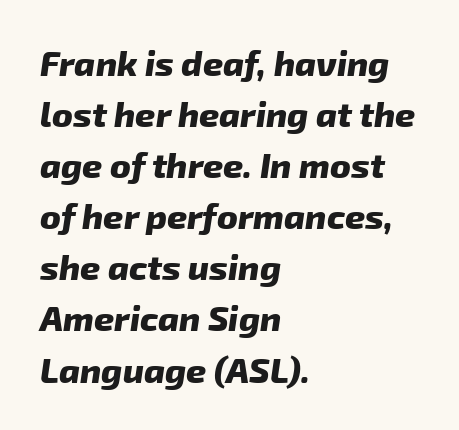
{"serif": "no", "bold": "yes", "weight": "heavy", "width": "normal", "stroke_contrast": "low", "x_height": "medium", "monospaced": "no", "underline": "no", "align": "left", "line_spacing": "normal", "line_spacing_ratio": 1.46, "letter_spacing": "normal", "letter_spacing_em": 0.0, "glyph_px": 35}
